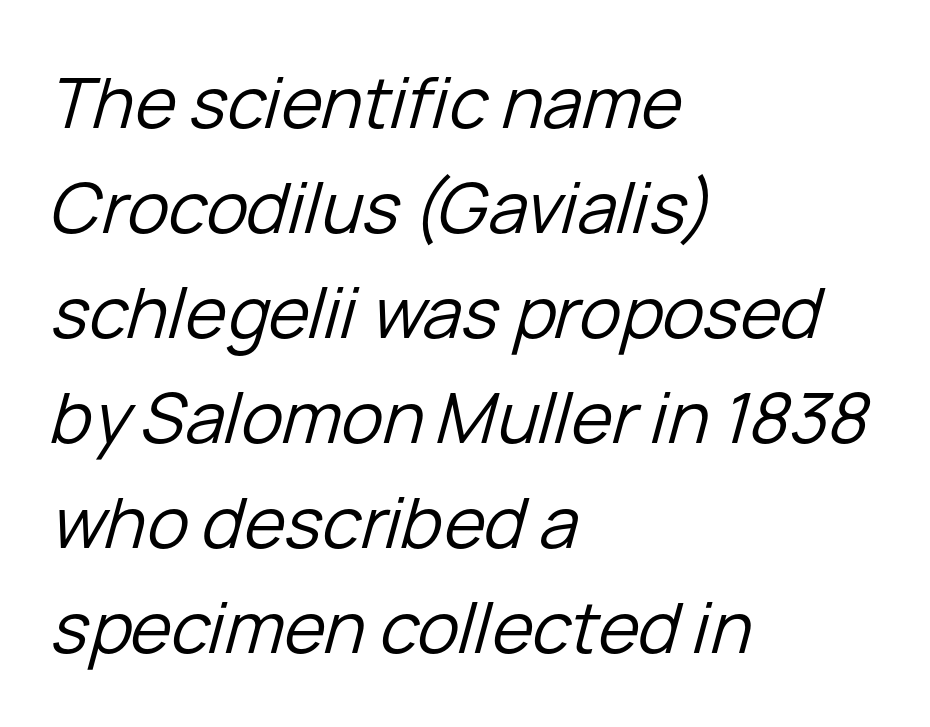
A normal amount of white space separates one row of letters from the next. Letter spacing: default. Check the space under the baseline: it is left empty. Each letter keeps its own natural width here, so spacing adapts to shape. This reads as an unemphasized weight, regular at the heaviest. It's the slanting kind of type.
